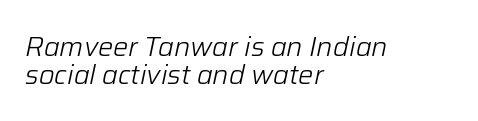
Nobody drew a line under any word here. There is no visible air inserted between adjacent glyphs. The typeface has the unassuming heft of standard copy or less. Casual observation: everything's shoved over to the left. Leading is clearly below the norm, producing a dense column. This is oblique type, the kind used for emphasis or titles.
